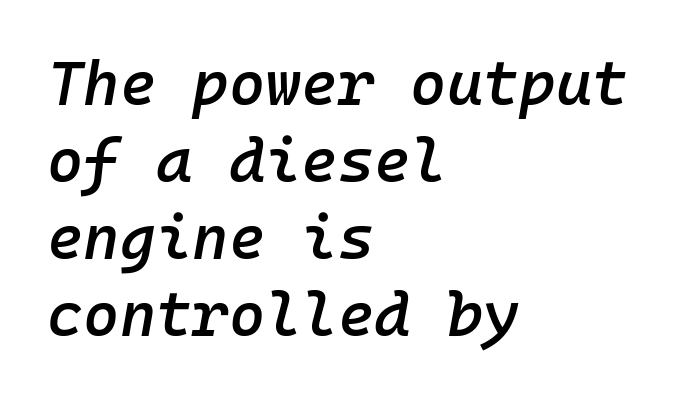
{"italic": "yes", "lean": "right", "slant_degrees": 10, "bold": "semi", "weight": "semibold", "width": "normal", "stroke_contrast": "low", "x_height": "medium", "monospaced": "yes", "underline": "no", "align": "left", "line_spacing_ratio": 1.24, "letter_spacing": "normal", "letter_spacing_em": 0.0, "glyph_px": 62}
